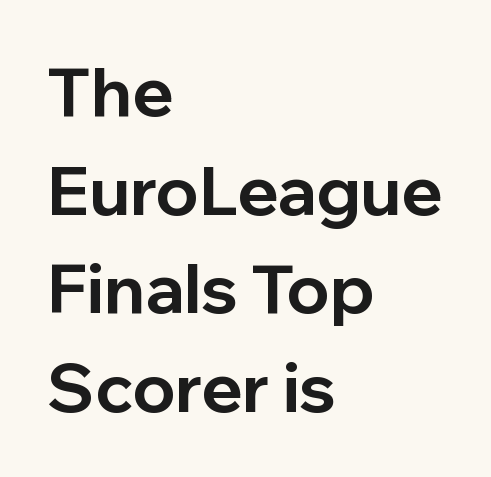
Q: Is the text bold? A: Yes.
Q: Is the text italic (slanted)? A: No, it is upright.
Q: Is the typeface a serif or a sans-serif typeface? A: Sans-serif.
Q: Is the text underlined? A: No.
Q: How is the paragraph aligned? A: Left-aligned.
Q: Is the spacing between letters normal or unusually wide? A: Normal.
Q: Is the spacing between lines tight, normal or loose? A: Normal.
Q: Width (condensed, normal, or wide)? A: Normal.
Q: Stroke contrast? A: Low.
Q: x-height? A: Medium.
Q: Monospaced? A: No.
